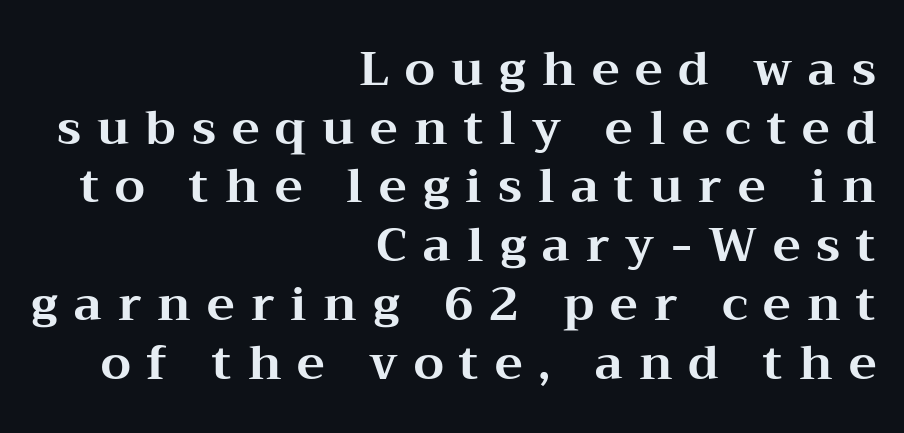
The image shows 47 px bold, wide serif type, upright; set right-aligned, normal line spacing (1.25x), unusually wide letter spacing (+0.34 em), not underlined; medium stroke contrast and a medium x-height.
